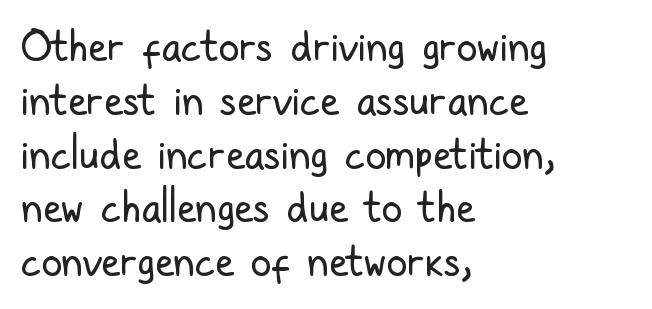
Quick note: interline space is typical. Think of a printed novel: that variable character pitch is what you see here. Glance below the letters and you will spot only blank space. Note: no serifs on the glyphs. Vertical stems look standard width or narrower in stroke.
